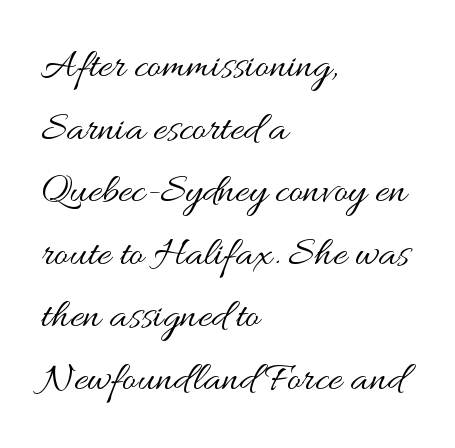
The face used here is proportionally spaced, like ordinary book or web type. Bold? No — there's no thickening of the strokes. Short note: letters normally spaced. The space between consecutive lines is moderate. All the whitespace from short lines collects on the right.
